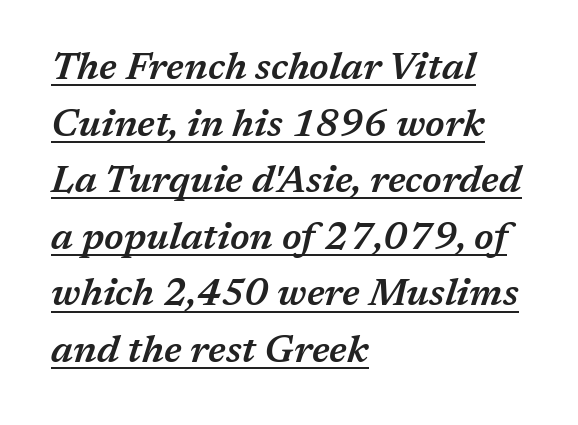
{"italic": "yes", "lean": "right", "slant_degrees": 17, "bold": "semi", "weight": "semibold", "width": "normal", "stroke_contrast": "medium", "x_height": "medium", "monospaced": "no", "underline": "yes", "align": "left", "line_spacing": "normal", "line_spacing_ratio": 1.49, "letter_spacing": "normal", "letter_spacing_em": 0.0, "glyph_px": 38}
